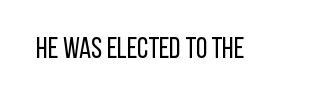
{"serif": "no", "italic": "no", "bold": "no", "weight": "regular", "width": "condensed", "stroke_contrast": "low", "x_height": "large", "monospaced": "no", "underline": "no", "letter_spacing": "normal", "letter_spacing_em": 0.0, "glyph_px": 29}
